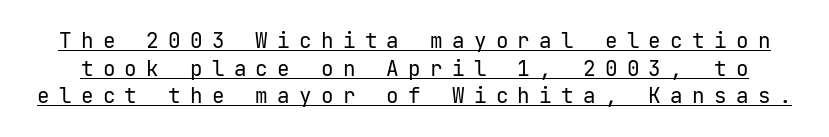
A rule runs beneath these lines of type. Heft: none added — not bold. Upright lettering throughout. Tracking value appears strongly positive — letters spread wide. Quick note: interline space is typical.
